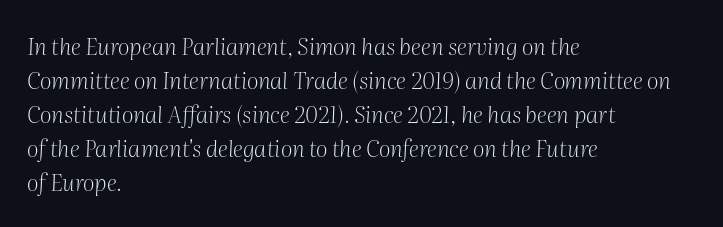
Q: Is the text bold? A: No.
Q: Is the text italic (slanted)? A: Yes, it leans right by about 2 degrees.
Q: Is the text underlined? A: No.
Q: How is the paragraph aligned? A: Left-aligned.
Q: Is the spacing between letters normal or unusually wide? A: Normal.
Q: Is the spacing between lines tight, normal or loose? A: Normal.
